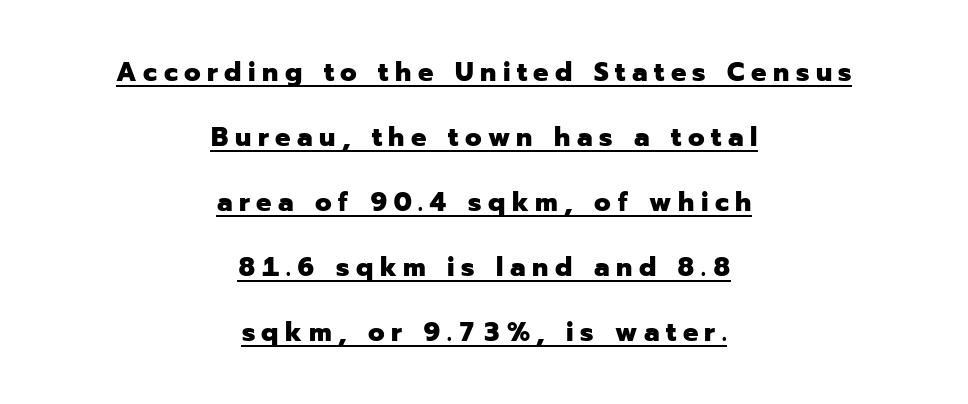
{"italic": "no", "bold": "yes", "underline": "yes", "align": "center", "line_spacing": "loose", "line_spacing_ratio": 2.41, "letter_spacing": "wide", "letter_spacing_em": 0.24, "glyph_px": 27}
